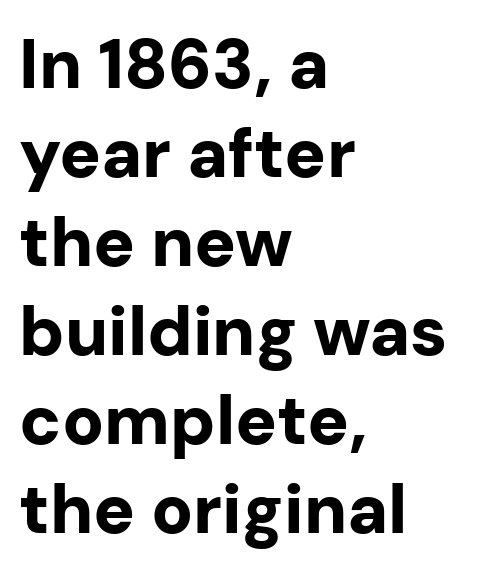
How heavy is the stroke? Heavy — this is a bold. The face used here is proportionally spaced, like ordinary book or web type. This is sans-serif lettering, the kind often seen on screens and signage. There is no visible air inserted between adjacent glyphs.
